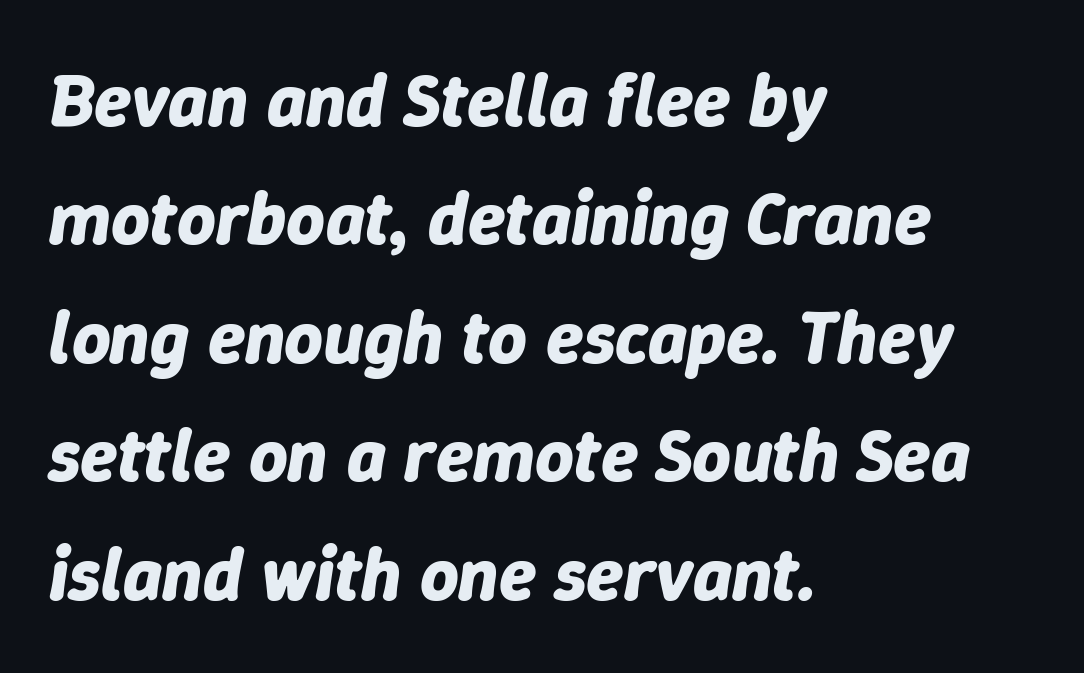
Q: Is the text bold? A: Yes.
Q: Is the text italic (slanted)? A: Yes, it leans right by about 9 degrees.
Q: Is the text underlined? A: No.
Q: How is the paragraph aligned? A: Left-aligned.
Q: Is the spacing between letters normal or unusually wide? A: Normal.
Q: Is the spacing between lines tight, normal or loose? A: Normal.
Q: Width (condensed, normal, or wide)? A: Normal.
Q: Stroke contrast? A: Low.
Q: x-height? A: Medium.
Q: Monospaced? A: No.
